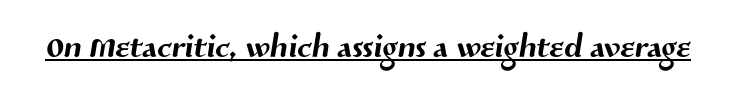
{"serif": "no", "width": "normal", "stroke_contrast": "medium", "x_height": "medium", "monospaced": "no", "underline": "yes", "letter_spacing": "normal", "letter_spacing_em": 0.0, "glyph_px": 46}
